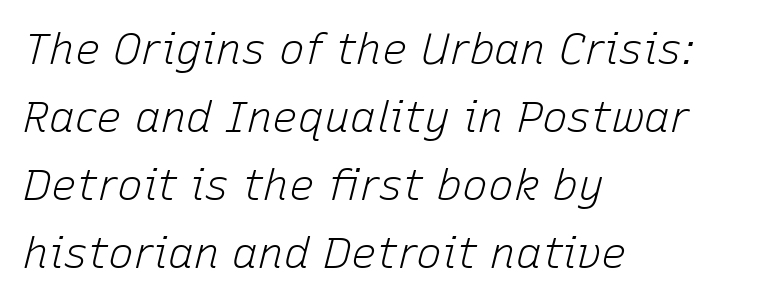
{"italic": "yes", "lean": "right", "slant_degrees": 15, "bold": "no", "weight": "light", "width": "normal", "stroke_contrast": "low", "x_height": "medium", "monospaced": "no", "underline": "no", "align": "left", "line_spacing": "normal", "line_spacing_ratio": 1.58, "letter_spacing": "normal", "letter_spacing_em": 0.0, "glyph_px": 43}
